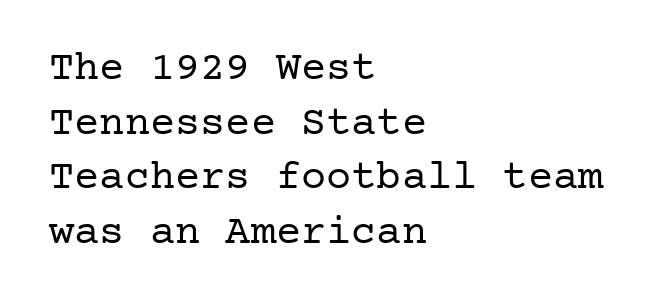
The image shows 42 px regular-weight serif type, upright; set left-aligned, normal line spacing (1.3x), normal letter spacing, not underlined; low stroke contrast and a medium x-height.
